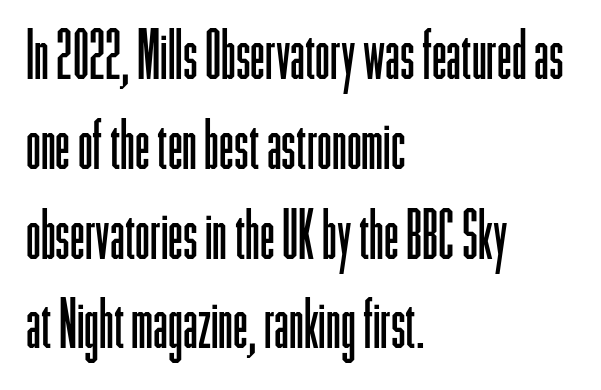
The image shows 67 px light, condensed sans-serif type, upright; set left-aligned, normal line spacing (1.34x), normal letter spacing, not underlined; low stroke contrast and a medium x-height.
